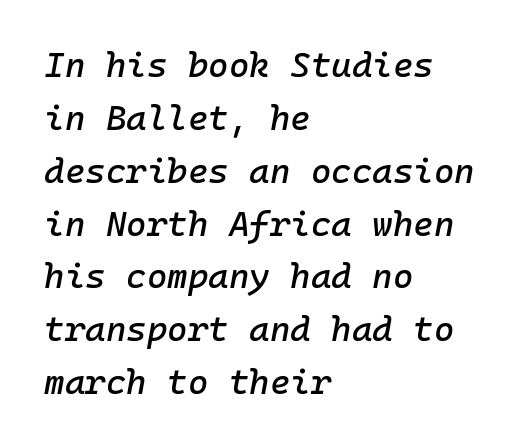
Q: Is the text italic (slanted)? A: Yes, it leans right by about 10 degrees.
Q: Is the text underlined? A: No.
Q: How is the paragraph aligned? A: Left-aligned.
Q: Is the spacing between letters normal or unusually wide? A: Normal.
Q: Is the spacing between lines tight, normal or loose? A: Normal.
Q: Width (condensed, normal, or wide)? A: Normal.
Q: Stroke contrast? A: Low.
Q: x-height? A: Medium.
Q: Monospaced? A: Yes.
